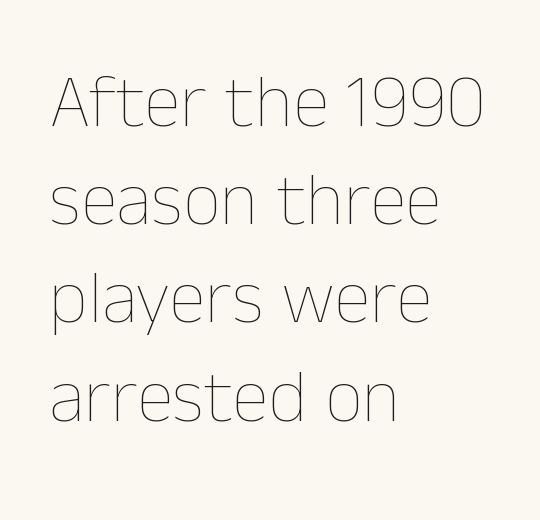
Unmarked baselines from the first word to the last. In CSS terms this would be text-align: left. A typesetter would call this proportional, since set widths differ per character. Weight: not bold — regular or lighter.
